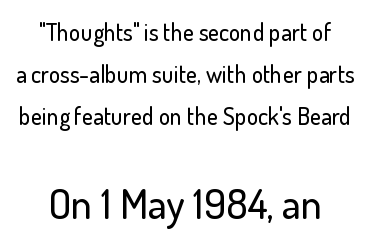
{"serif": "no", "italic": "no", "width": "normal", "stroke_contrast": "low", "x_height": "small", "monospaced": "no", "underline": "no", "align": "center", "line_spacing_ratio": 1.74, "letter_spacing": "normal", "letter_spacing_em": 0.0, "larger_block": "second", "size_ratio": 1.75, "glyph_px": 42}
